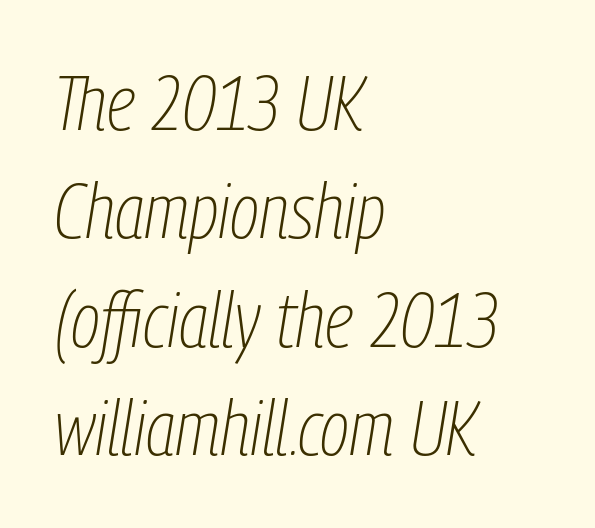
Honestly, the letter spacing is just normal — you wouldn't notice it. Tall strokes in this sample are angled rather than plumb. Looks like regular typesetting: each glyph gets only the width it needs. The paragraph shown leans on its left margin. Weight: regular or lighter.
